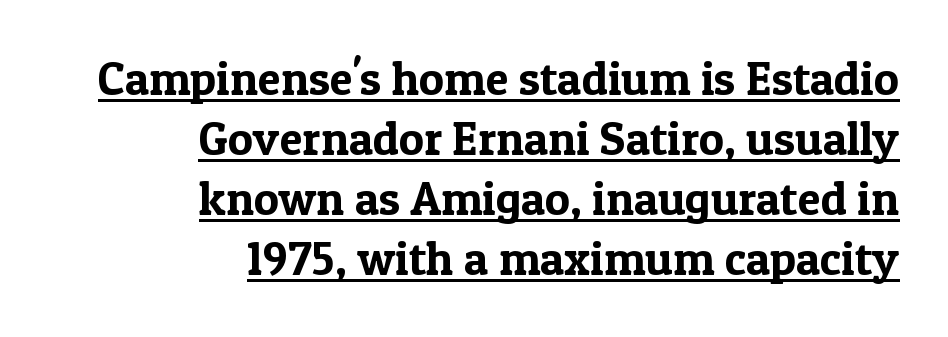
This is serif lettering, the kind often seen in printed books. Varying glyph widths throughout — classic text-font behaviour. These characters rest on top of a visible drawn line. Caption: standard tracking, unaltered. Ordinary non-slanted type is in use. In terms of leading, this rendering sits right in the middle.
